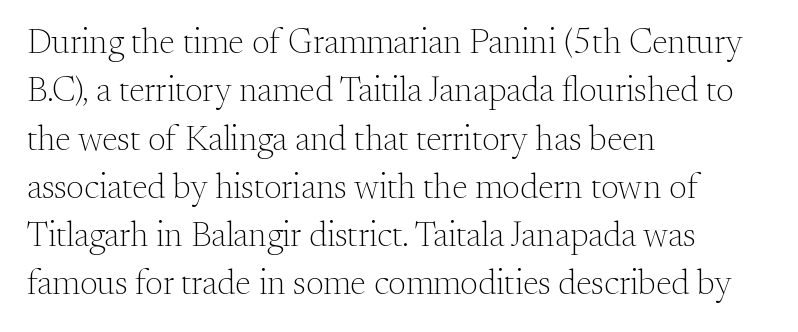
{"serif": "yes", "italic": "no", "bold": "no", "weight": "light", "width": "normal", "stroke_contrast": "medium", "x_height": "small", "monospaced": "no", "underline": "no", "align": "left", "line_spacing": "normal", "line_spacing_ratio": 1.38, "letter_spacing": "normal", "letter_spacing_em": 0.0, "glyph_px": 35}
